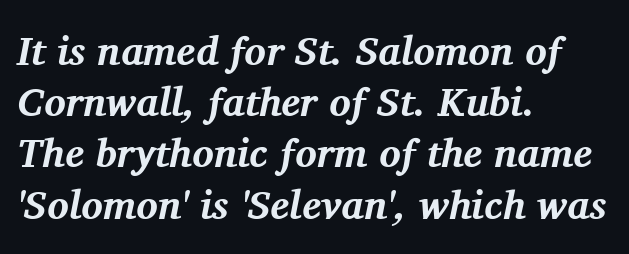
Q: Is the text bold? A: Yes.
Q: Is the text italic (slanted)? A: Yes, it leans right by about 11 degrees.
Q: Is the typeface a serif or a sans-serif typeface? A: Serif.
Q: Is the text underlined? A: No.
Q: How is the paragraph aligned? A: Left-aligned.
Q: Is the spacing between letters normal or unusually wide? A: Normal.
Q: Is the spacing between lines tight, normal or loose? A: Normal.
Q: Width (condensed, normal, or wide)? A: Normal.
Q: Stroke contrast? A: Medium.
Q: x-height? A: Medium.
Q: Monospaced? A: No.
